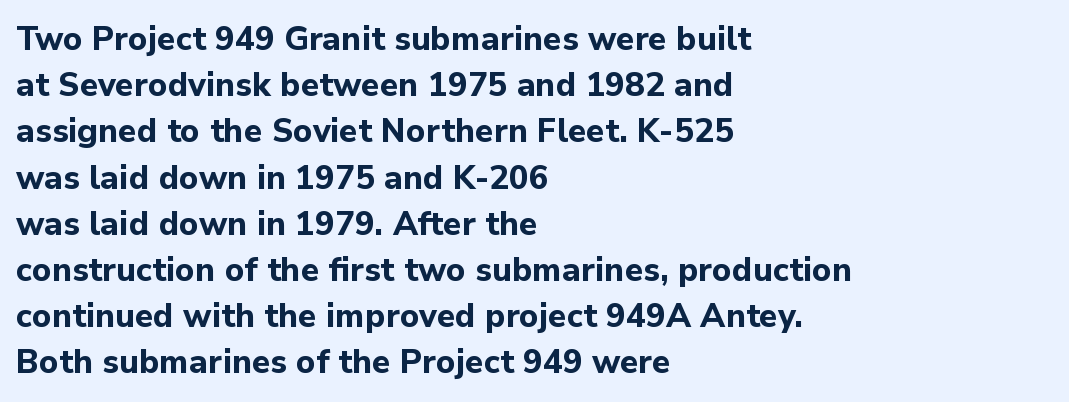
The typography opts for an upright posture over an oblique one. You can tell from the bare stems that sans-serif type was used. The glyphs are unaccompanied by any horizontal stroke below them. The rows are spaced the way most documents space them.
